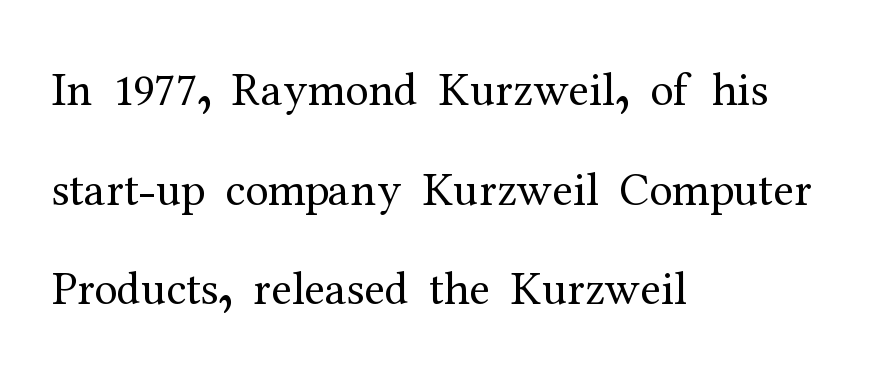
Observe the serifs anchoring each vertical stroke in this sample. The letters advance in unequal steps, a hallmark of proportional type. The typeface has the unassuming heft of standard copy or less. A great deal of white space separates one row of letters from the next. Underlining? Definitely not there.
